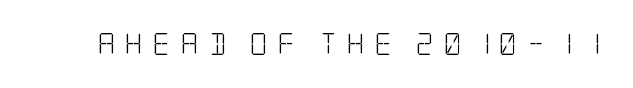
Caption: face not bold, strokes unweighted. Every character sits straight up, as roman type does. Letter spacing: wide. Nobody drew a line under any word here.
